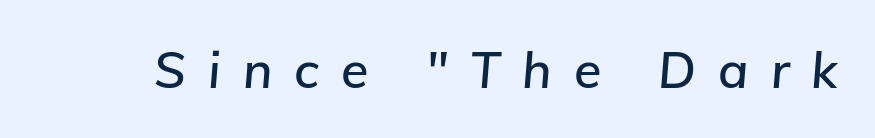
The passage shown is typed in a proportional face where columns would drift. Each row of text sits above clean, open space. Quick note: italic. Letter spacing: wide.
